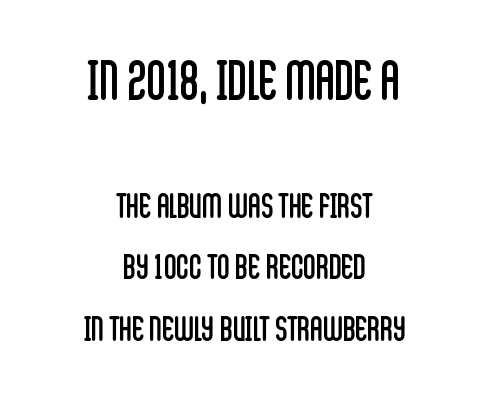
{"serif": "no", "italic": "no", "bold": "no", "weight": "regular", "width": "condensed", "stroke_contrast": "low", "x_height": "large", "monospaced": "no", "underline": "no", "align": "center", "line_spacing_ratio": 1.75, "letter_spacing": "normal", "letter_spacing_em": 0.0, "larger_block": "first", "size_ratio": 1.51, "glyph_px": 53}
